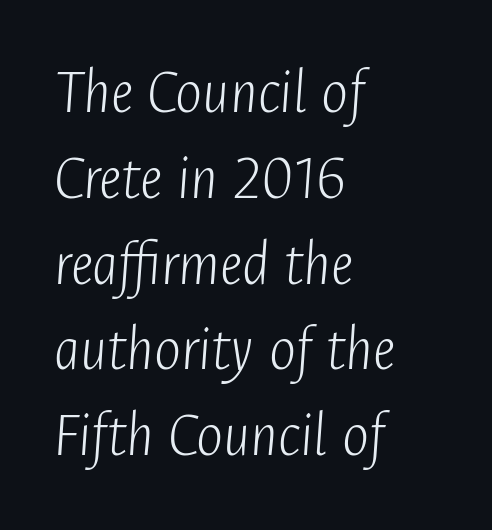
The font is comparable to plain body text, perhaps lighter. The rendering uses a moderate line-height, typical for paragraphs. Looks like regular typesetting: each glyph gets only the width it needs. How are the letters spaced? Ordinarily, with no added tracking. Compared with ordinary roman type, these characters are visibly tilted. Reading down the block, your eye returns to a fixed left position each line.
